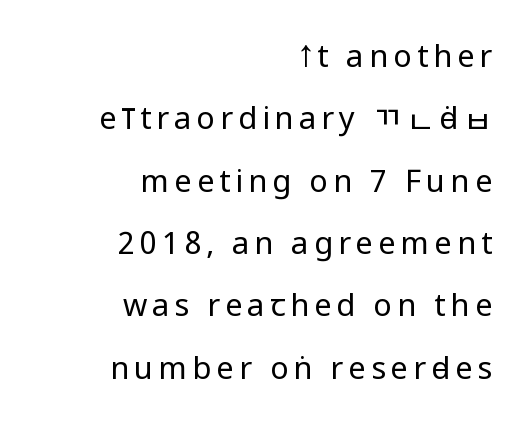
Q: Is the text bold? A: No.
Q: Is the text italic (slanted)? A: No, it is upright.
Q: Is the typeface a serif or a sans-serif typeface? A: Sans-serif.
Q: Is the text underlined? A: No.
Q: How is the paragraph aligned? A: Right-aligned.
Q: Is the spacing between lines tight, normal or loose? A: Loose.
Q: Width (condensed, normal, or wide)? A: Condensed.
Q: Stroke contrast? A: Low.
Q: x-height? A: Large.
Q: Monospaced? A: No.
